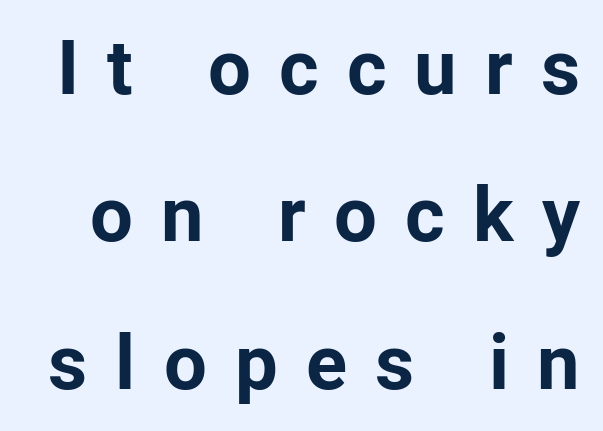
Q: Is the text bold? A: Yes.
Q: Is the text italic (slanted)? A: No, it is upright.
Q: Is the typeface a serif or a sans-serif typeface? A: Sans-serif.
Q: Is the text underlined? A: No.
Q: Is the spacing between letters normal or unusually wide? A: Unusually wide.
Q: Is the spacing between lines tight, normal or loose? A: Loose.
Q: Width (condensed, normal, or wide)? A: Normal.
Q: Stroke contrast? A: Low.
Q: x-height? A: Medium.
Q: Monospaced? A: No.
